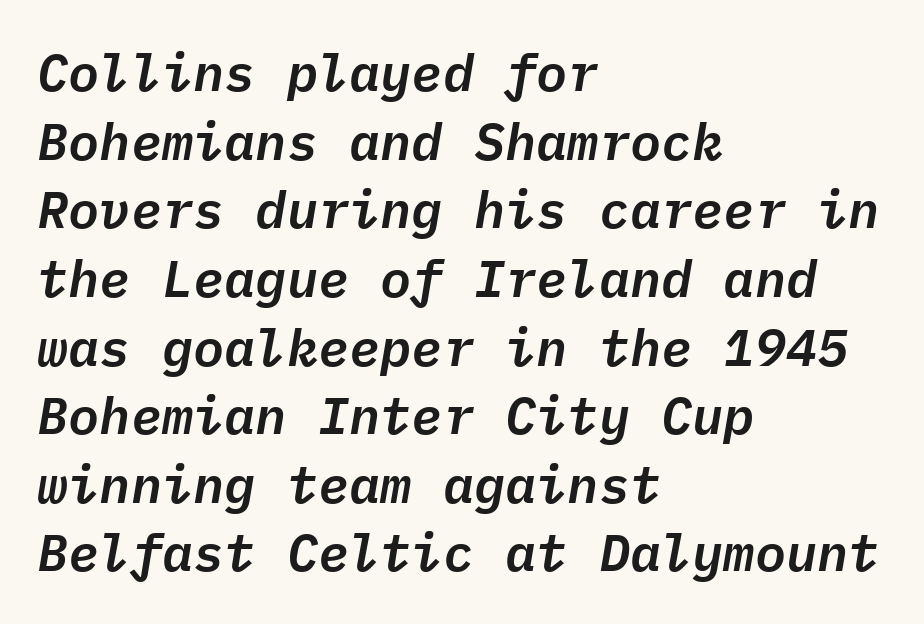
Q: Is the text italic (slanted)? A: Yes, it leans right by about 9 degrees.
Q: Is the text underlined? A: No.
Q: How is the paragraph aligned? A: Left-aligned.
Q: Is the spacing between letters normal or unusually wide? A: Normal.
Q: Is the spacing between lines tight, normal or loose? A: Normal.
Q: Width (condensed, normal, or wide)? A: Normal.
Q: Stroke contrast? A: Low.
Q: x-height? A: Medium.
Q: Monospaced? A: Yes.
